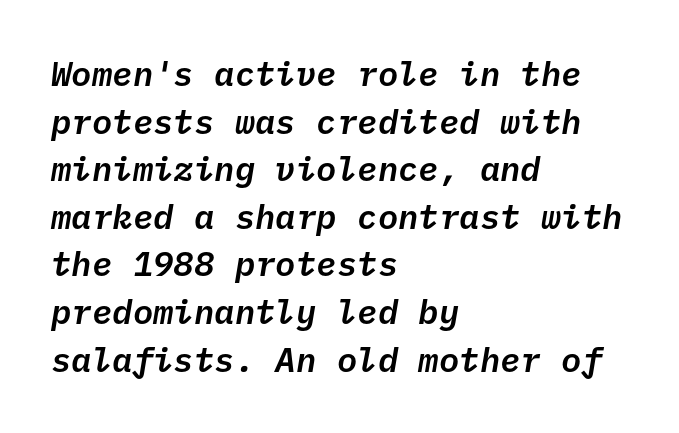
The passage shown has conventional tracking throughout. Beneath every word, the page is bare. The setting favours the left margin, as ordinary paragraphs usually do. If you drew a line through each stem, it would be angled. Monospaced: the letters line up in strict vertical columns. Horizontal bands of white between lines are of average thickness.
